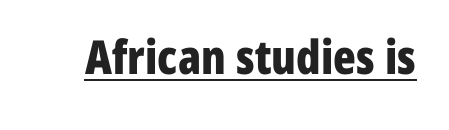
You can tell it's not italic because the verticals are truly vertical. The glyphs have the mass of a bold cut. Check the space under the baseline: a stroke is drawn there. Honestly, the letter spacing is just normal — you wouldn't notice it.
